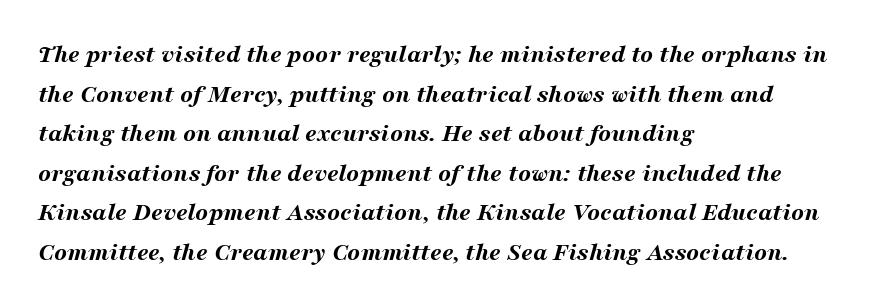
The image shows 26 px bold type, italic (leaning right); set left-aligned, normal line spacing (1.52x), normal letter spacing, not underlined.
